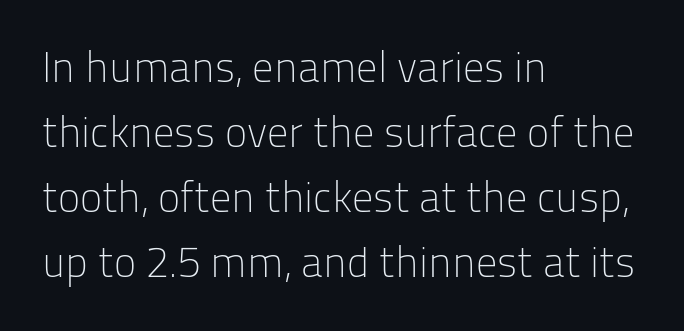
{"serif": "no", "italic": "no", "bold": "no", "weight": "light", "width": "normal", "stroke_contrast": "low", "x_height": "medium", "monospaced": "no", "underline": "no", "align": "left", "line_spacing": "normal", "line_spacing_ratio": 1.55, "letter_spacing": "normal", "letter_spacing_em": 0.0, "glyph_px": 42}
